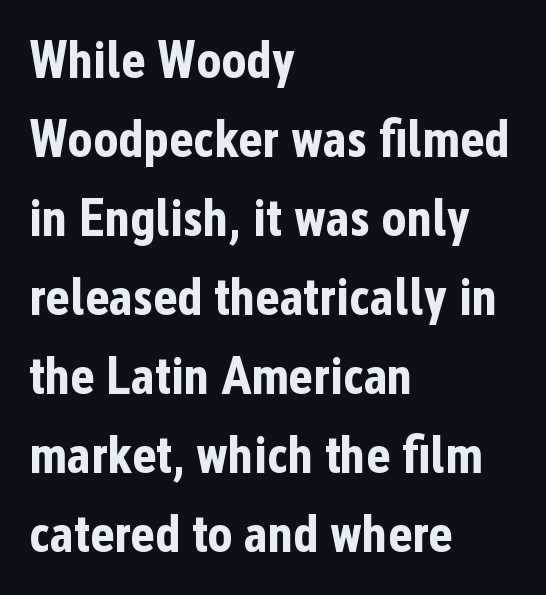
What's the leading like? Ordinary, nothing unusual. Varying glyph widths throughout — classic text-font behaviour. The specimen omits any rule beneath the text block's lines. All the whitespace from short lines collects on the right.
